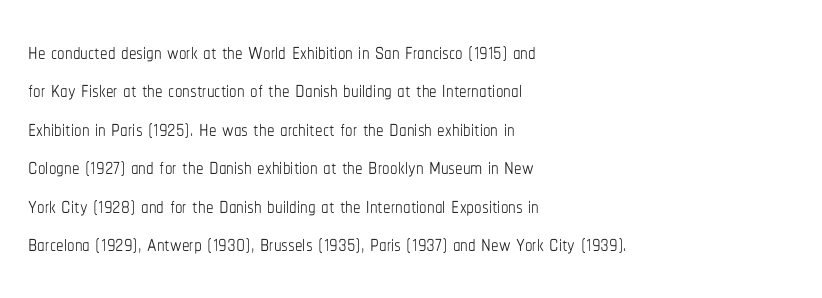
{"italic": "no", "bold": "no", "weight": "thin", "width": "condensed", "stroke_contrast": "low", "x_height": "medium", "monospaced": "no", "underline": "no", "align": "left", "line_spacing": "normal", "line_spacing_ratio": 1.28, "letter_spacing": "normal", "letter_spacing_em": 0.0, "glyph_px": 30}
